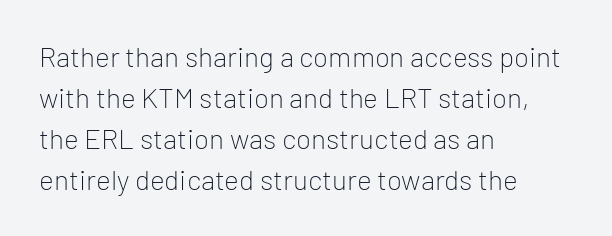
{"serif": "no", "italic": "no", "bold": "no", "weight": "light", "width": "normal", "stroke_contrast": "low", "x_height": "medium", "monospaced": "no", "underline": "no", "align": "left", "line_spacing": "normal", "line_spacing_ratio": 1.46, "letter_spacing": "normal", "letter_spacing_em": 0.0, "glyph_px": 28}
